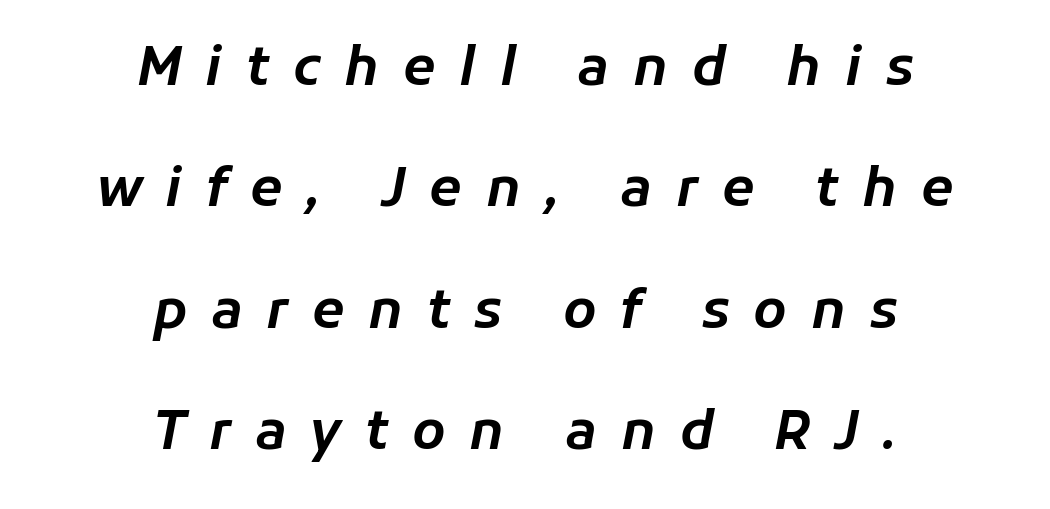
Q: Is the text italic (slanted)? A: Yes, it leans right by about 11 degrees.
Q: Is the text underlined? A: No.
Q: How is the paragraph aligned? A: Centered.
Q: Is the spacing between letters normal or unusually wide? A: Unusually wide.
Q: Is the spacing between lines tight, normal or loose? A: Loose.
Q: Width (condensed, normal, or wide)? A: Normal.
Q: Stroke contrast? A: Low.
Q: x-height? A: Medium.
Q: Monospaced? A: No.
